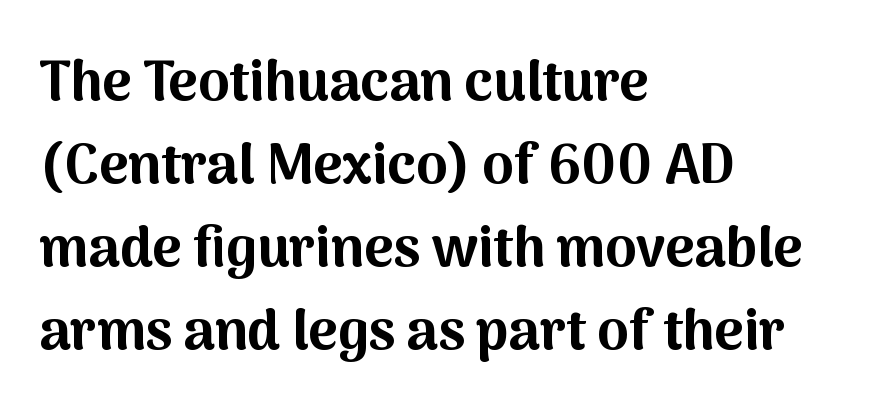
The image shows 56 px bold sans-serif type, upright; set left-aligned, normal line spacing (1.48x), normal letter spacing, not underlined; medium stroke contrast and a medium x-height.
